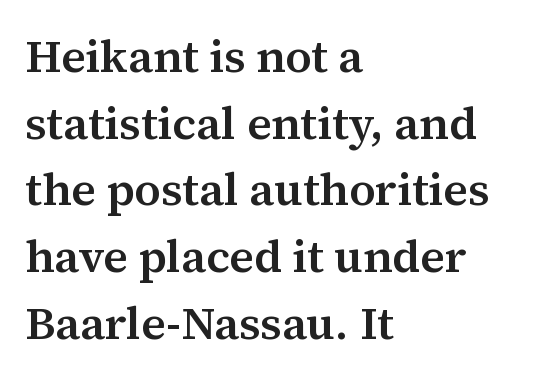
{"serif": "yes", "italic": "no", "bold": "semi", "weight": "semibold", "width": "normal", "stroke_contrast": "medium", "x_height": "medium", "monospaced": "no", "underline": "no", "align": "left", "line_spacing": "normal", "line_spacing_ratio": 1.45, "letter_spacing": "normal", "letter_spacing_em": 0.0, "glyph_px": 46}
